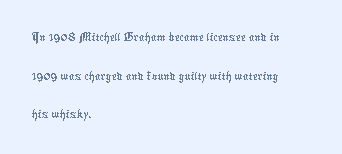
Q: Is the text bold? A: No.
Q: Is the text italic (slanted)? A: No, it is upright.
Q: Is the text underlined? A: No.
Q: How is the paragraph aligned? A: Left-aligned.
Q: Is the spacing between letters normal or unusually wide? A: Normal.
Q: Is the spacing between lines tight, normal or loose? A: Normal.
Q: Width (condensed, normal, or wide)? A: Normal.
Q: Stroke contrast? A: Low.
Q: x-height? A: Medium.
Q: Monospaced? A: No.
